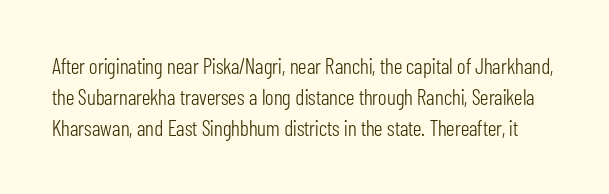
The image shows 22 px text type, upright; set normal line spacing (1.41x), normal letter spacing, not underlined.
